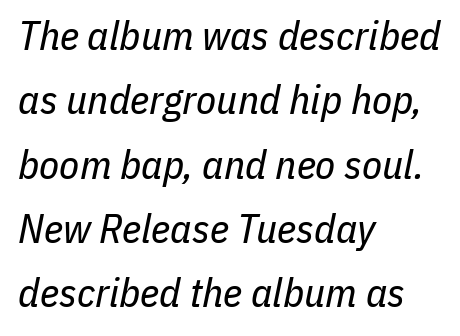
Q: Is the text bold? A: No.
Q: Is the text italic (slanted)? A: Yes, it leans right by about 11 degrees.
Q: Is the text underlined? A: No.
Q: How is the paragraph aligned? A: Left-aligned.
Q: Is the spacing between letters normal or unusually wide? A: Normal.
Q: Is the spacing between lines tight, normal or loose? A: Normal.
Q: Width (condensed, normal, or wide)? A: Condensed.
Q: Stroke contrast? A: Low.
Q: x-height? A: Medium.
Q: Monospaced? A: No.
